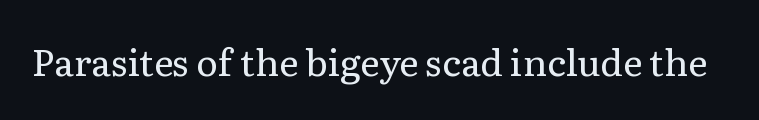
The image shows 37 px regular-weight serif type, upright; set normal letter spacing, not underlined; low stroke contrast and a medium x-height.
